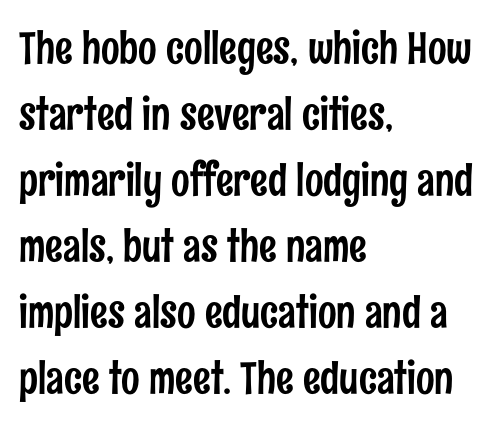
{"serif": "no", "italic": "no", "width": "condensed", "stroke_contrast": "low", "x_height": "medium", "monospaced": "no", "underline": "no", "align": "left", "line_spacing": "normal", "line_spacing_ratio": 1.5, "letter_spacing": "normal", "letter_spacing_em": 0.0, "glyph_px": 44}
